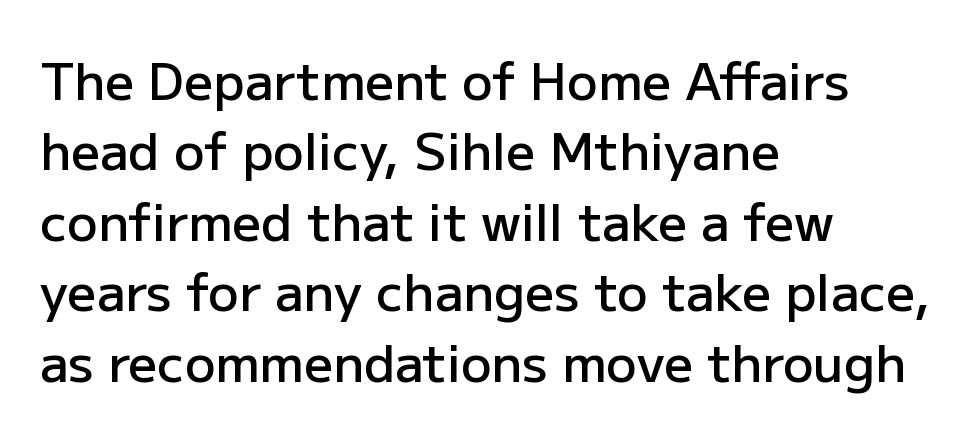
What's the leading like? Ordinary, nothing unusual. The type family on display is of the sans-serif kind. Caption: semibold face, moderately heavy strokes. Spacing verdict: proportional, widths tailored to each character. The typesetter chose a ragged-right arrangement here. The lettering stays uniformly vertical, giving the passage a roman look.
